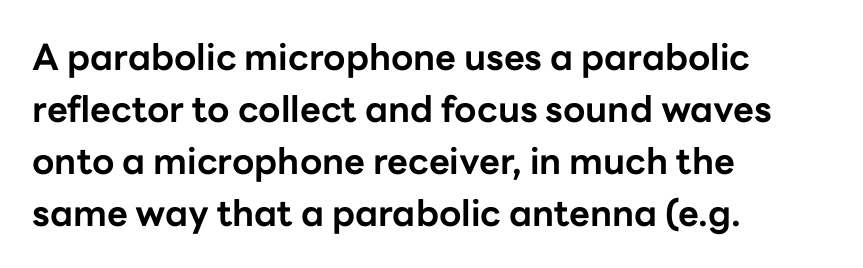
{"serif": "no", "italic": "no", "bold": "yes", "weight": "bold", "width": "normal", "stroke_contrast": "low", "x_height": "medium", "monospaced": "no", "underline": "no", "align": "left", "line_spacing": "normal", "line_spacing_ratio": 1.44, "letter_spacing": "normal", "letter_spacing_em": 0.0, "glyph_px": 36}
